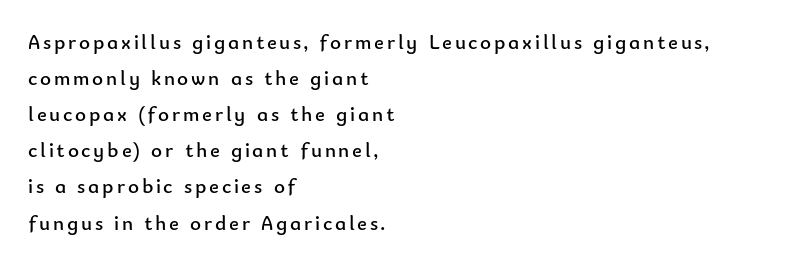
Alignment: flush left. Ordinary non-slanted type is in use. The specimen omits any rule beneath the text block's lines. Think standard paragraph weight, or any step lighter than that.
